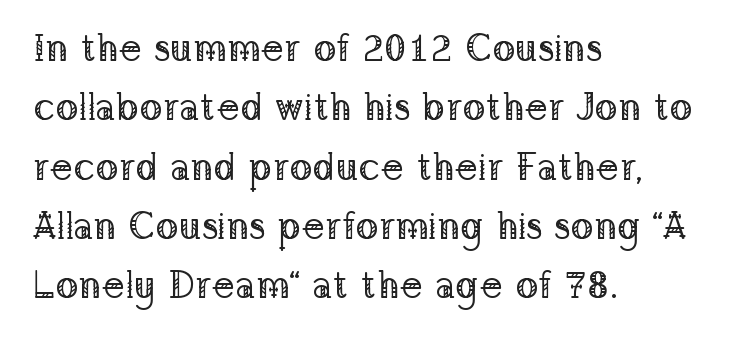
The image shows 38 px regular-weight serif type, upright; set left-aligned, normal line spacing (1.56x), normal letter spacing, not underlined; low stroke contrast and a medium x-height.
